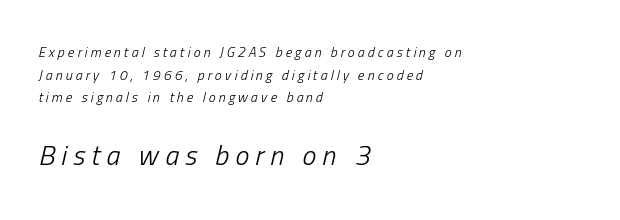
{"italic": "yes", "lean": "right", "slant_degrees": 13, "bold": "no", "weight": "light", "width": "condensed", "stroke_contrast": "low", "x_height": "medium", "monospaced": "no", "underline": "no", "align": "left", "line_spacing": "normal", "line_spacing_ratio": 1.62, "letter_spacing": "wide", "letter_spacing_em": 0.22, "larger_block": "second", "size_ratio": 2.0, "glyph_px": 28}
